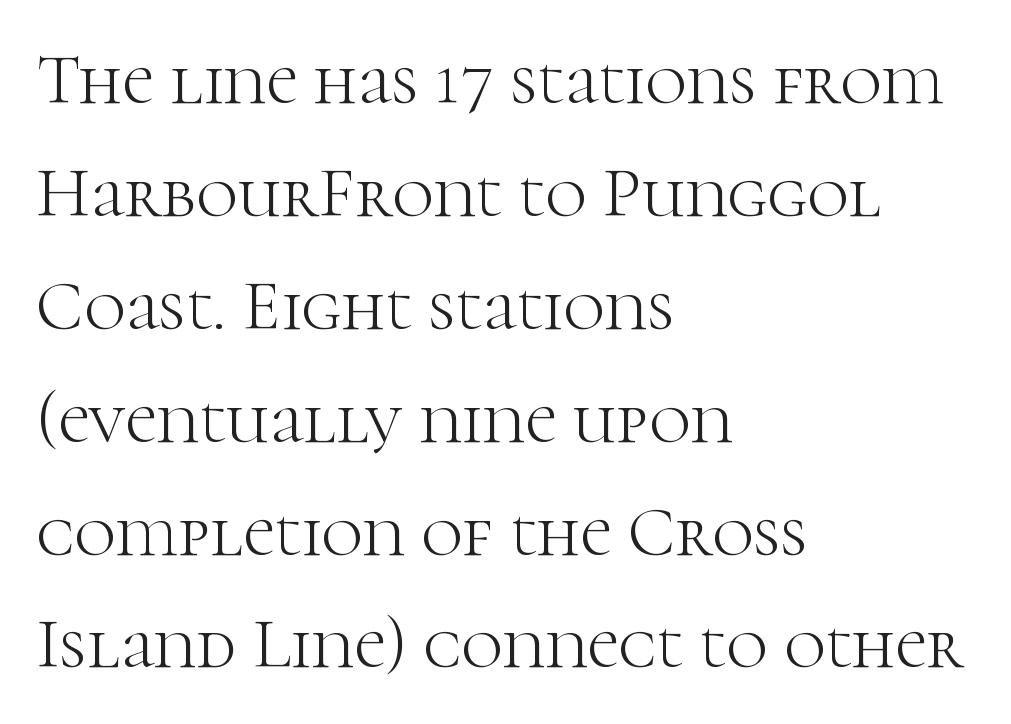
Stem width sits at or under what a default text font uses. Characters follow at the spacing the type designer built in. Do the letters lean? They stand straight. A normal amount of white space separates one row of letters from the next.
